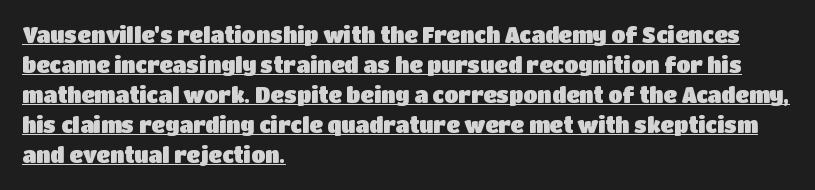
The image shows 21 px text type, upright; set left-aligned, normal line spacing (1.43x), normal letter spacing, underlined.
